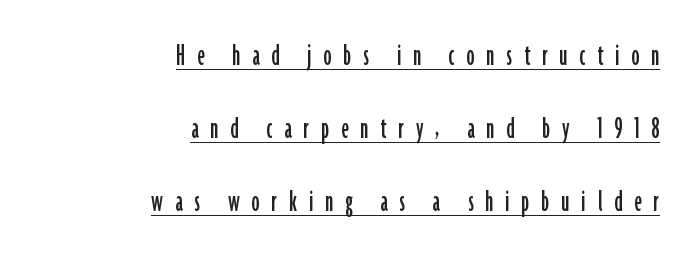
The specimen includes a rule beneath the text block's lines. Varying glyph widths throughout — classic text-font behaviour. One glance says open: line gaps are wider than usual. This sample uses an upright cut, with every glyph sitting square on the baseline. These lines are composed in type without serifs.
